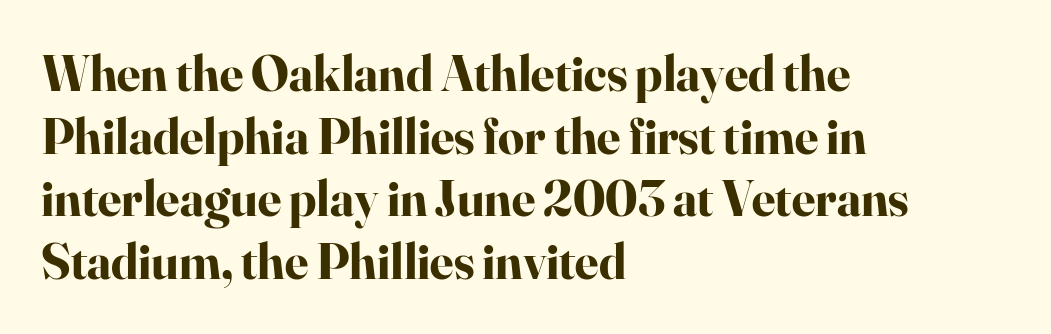
The typography opts for an upright posture over an oblique one. Varying glyph widths throughout — classic text-font behaviour. Check where the strokes stop: tiny serifs finish them off. Compared with an ordinary text face, these strokes are far heavier — a full bold. The strip under each line holds only bare page. Inter-character spacing is left at the font's built-in metrics.
